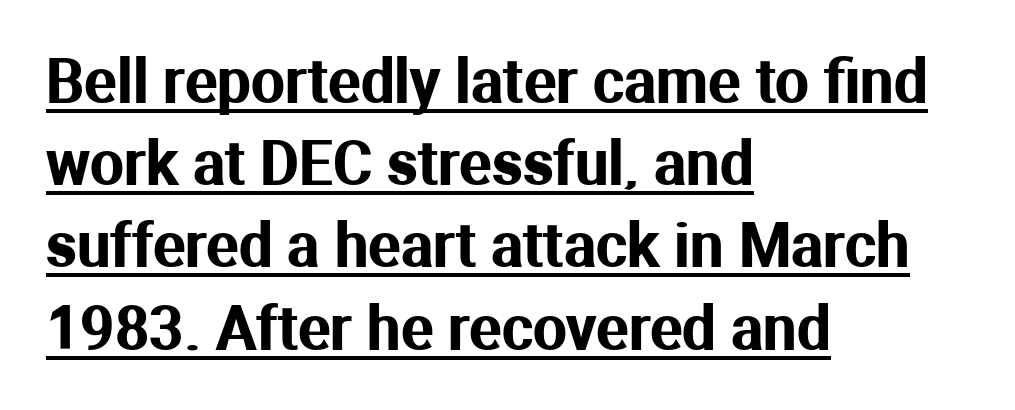
{"serif": "no", "italic": "no", "width": "normal", "stroke_contrast": "medium", "x_height": "medium", "monospaced": "no", "underline": "yes", "align": "left", "line_spacing": "normal", "line_spacing_ratio": 1.37, "letter_spacing": "normal", "letter_spacing_em": 0.0, "glyph_px": 60}
